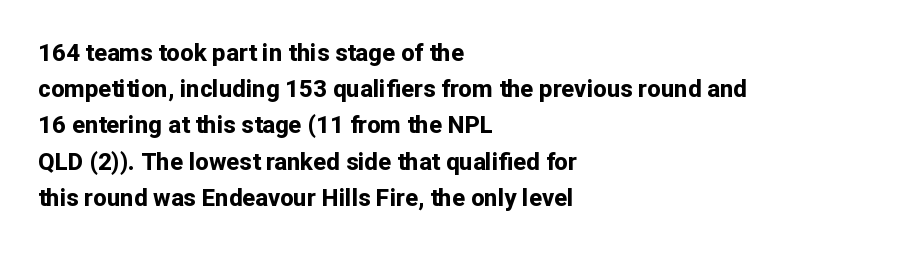
The image shows 24 px bold type, upright; set left-aligned, normal line spacing (1.51x), normal letter spacing, not underlined.
